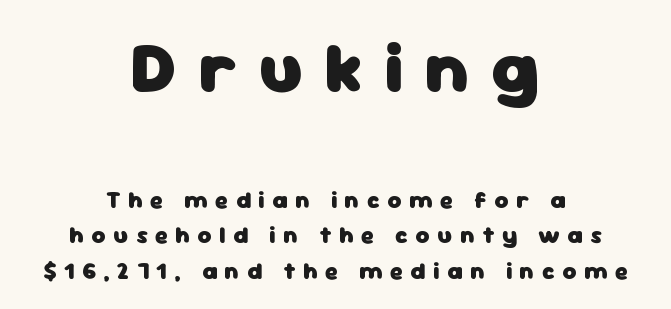
{"serif": "no", "italic": "no", "bold": "yes", "weight": "heavy", "width": "normal", "stroke_contrast": "low", "x_height": "medium", "monospaced": "no", "underline": "no", "align": "center", "line_spacing": "normal", "line_spacing_ratio": 1.49, "letter_spacing": "wide", "letter_spacing_em": 0.31, "larger_block": "first", "size_ratio": 2.96, "glyph_px": 71}
